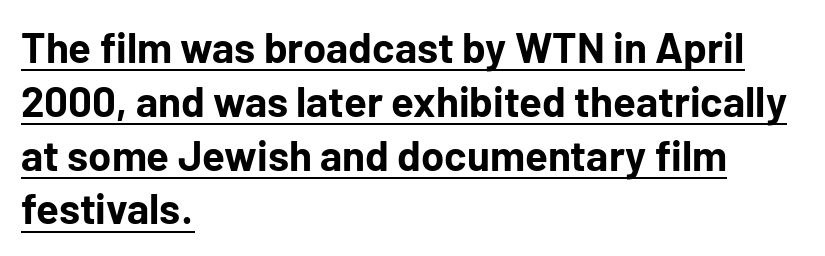
The image shows 42 px bold sans-serif type, upright; set left-aligned, normal line spacing (1.28x), normal letter spacing, underlined; low stroke contrast and a medium x-height.
